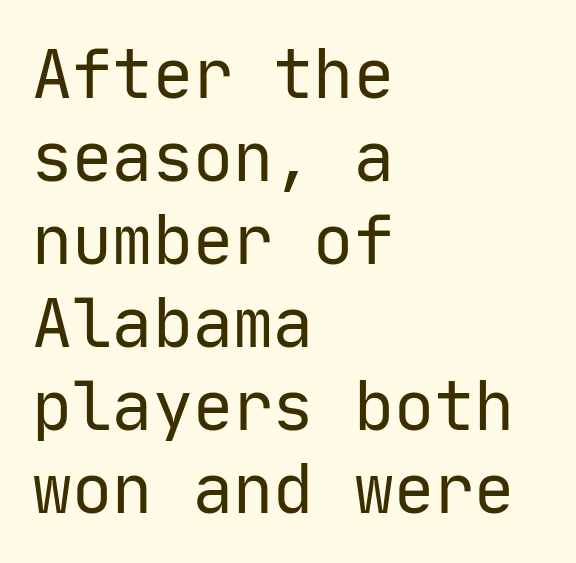
The image shows 67 px regular-weight sans-serif type, upright, monospaced; set left-aligned, line spacing 1.24x, normal letter spacing, not underlined; low stroke contrast and a medium x-height.
